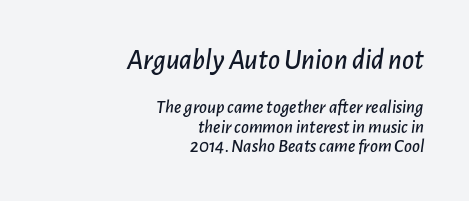
{"italic": "yes", "lean": "right", "slant_degrees": 7, "width": "normal", "stroke_contrast": "low", "x_height": "medium", "monospaced": "no", "underline": "no", "align": "right", "line_spacing": "tight", "line_spacing_ratio": 1.01, "letter_spacing": "normal", "letter_spacing_em": 0.0, "larger_block": "first", "size_ratio": 1.53, "glyph_px": 29}
